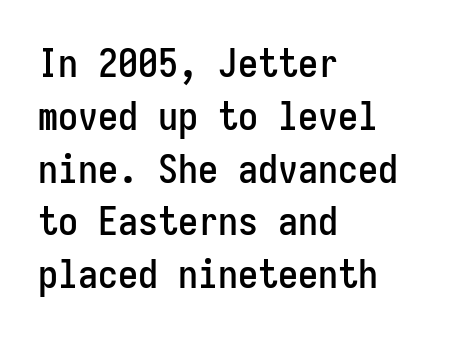
{"serif": "no", "italic": "no", "width": "condensed", "stroke_contrast": "low", "x_height": "medium", "monospaced": "yes", "underline": "no", "align": "left", "line_spacing": "normal", "line_spacing_ratio": 1.32, "letter_spacing": "normal", "letter_spacing_em": 0.0, "glyph_px": 40}
